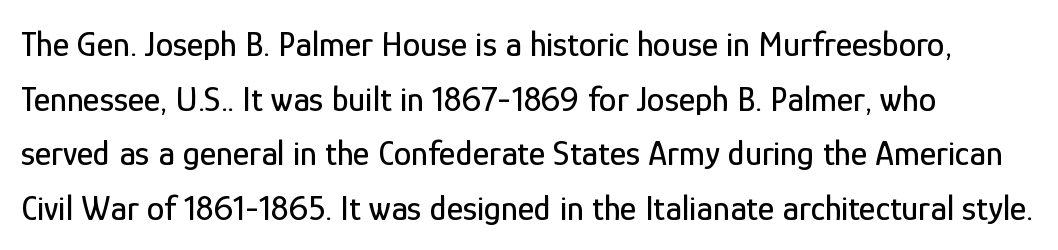
The image shows 35 px condensed sans-serif type, upright; set normal line spacing (1.56x), normal letter spacing, not underlined; low stroke contrast and a medium x-height.
